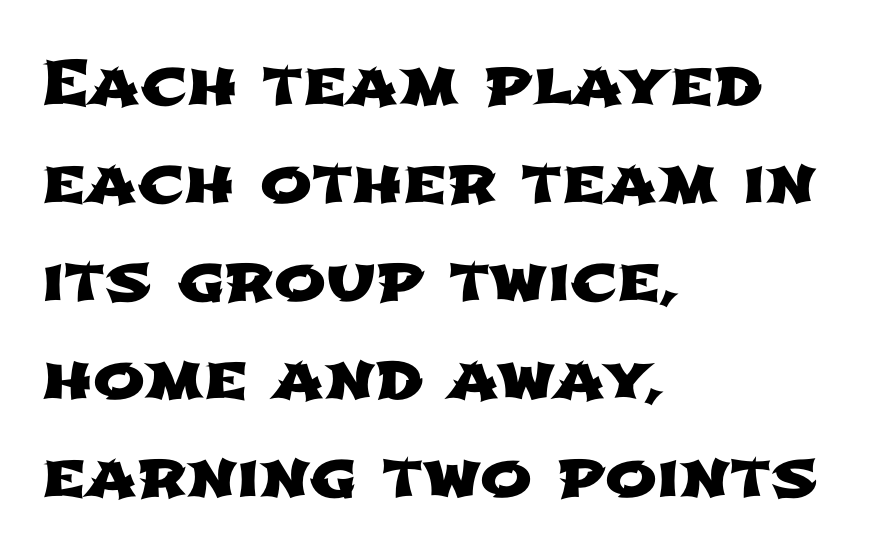
The image shows 62 px wide sans-serif type; set left-aligned, normal line spacing (1.58x), normal letter spacing, not underlined; low stroke contrast and a medium x-height.
